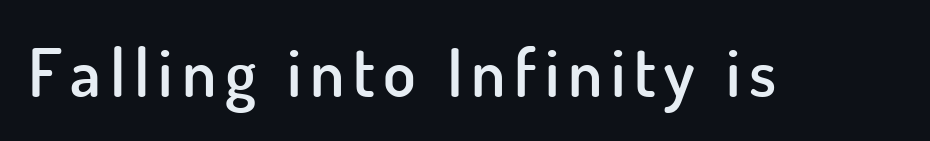
The letters are semibold — heavier than regular but short of a full bold. These lines are rendered in a variable-pitch font. Descender tails drop into unmarked territory. The text was rendered using a sans face with plain stroke endings. Rendered with straight, roman letterforms.
